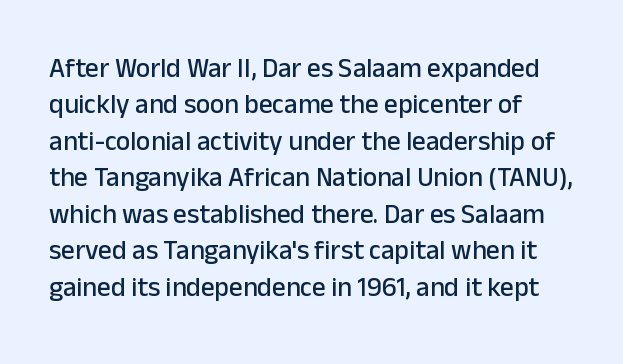
The image shows 27 px text type, upright; set normal line spacing (1.35x), normal letter spacing, not underlined.
